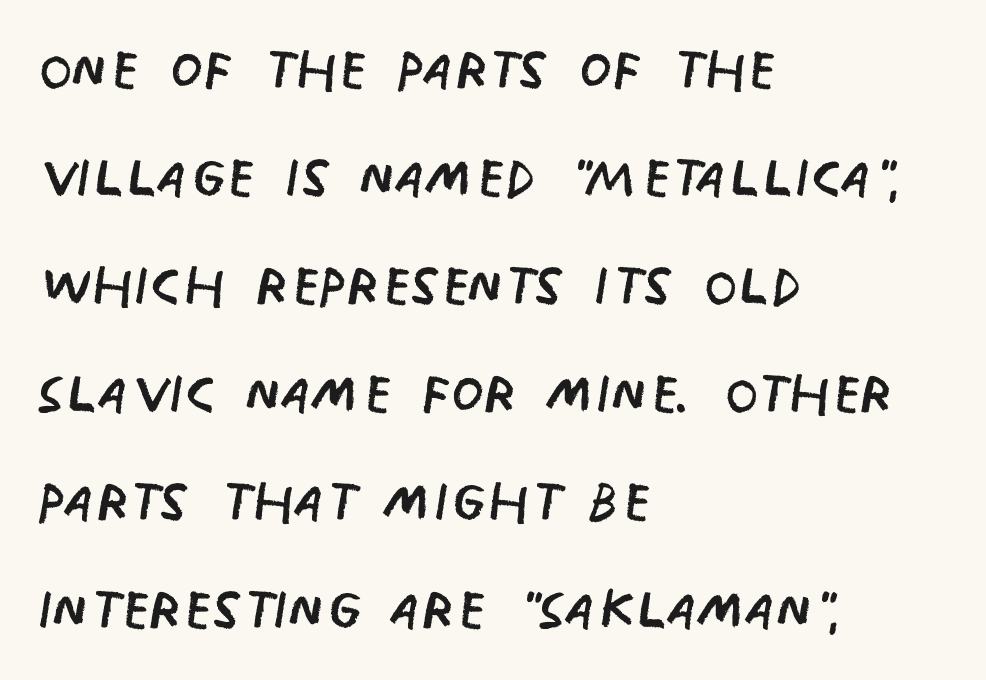
Q: Is the text bold? A: No.
Q: Is the typeface a serif or a sans-serif typeface? A: Sans-serif.
Q: Is the text underlined? A: No.
Q: How is the paragraph aligned? A: Left-aligned.
Q: Is the spacing between letters normal or unusually wide? A: Normal.
Q: Is the spacing between lines tight, normal or loose? A: Normal.
Q: Width (condensed, normal, or wide)? A: Condensed.
Q: Stroke contrast? A: Low.
Q: x-height? A: Large.
Q: Monospaced? A: No.
